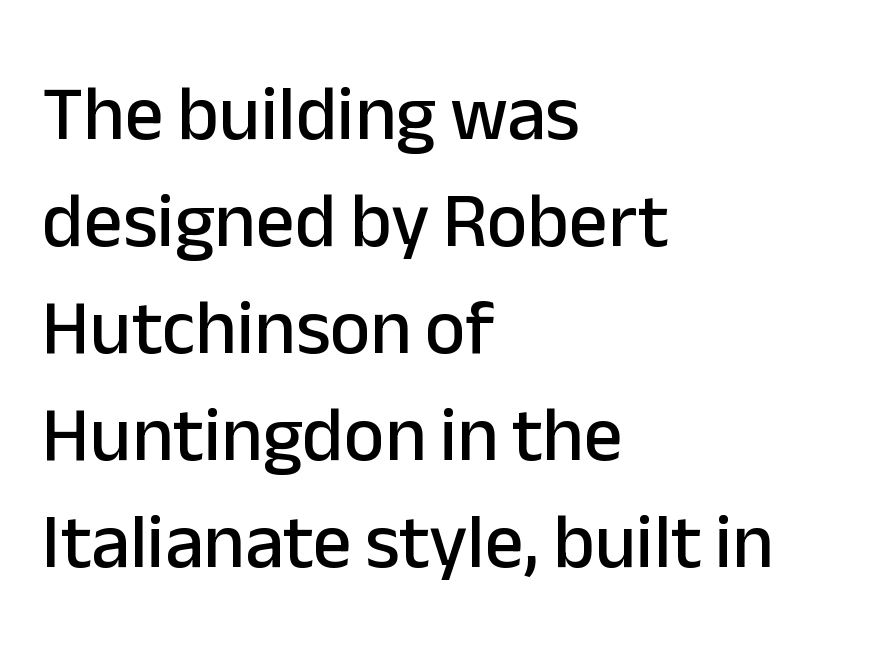
This rendering employs a face without finishing strokes, i.e., a sans-serif. The lines in this sample share a left origin and differ only in where they stop. The font's upright variant was chosen for this text. Descenders are the only things crossing below the line. Varying glyph widths throughout — classic text-font behaviour. Nothing unusual about the tracking: characters are spaced as the font intends.
